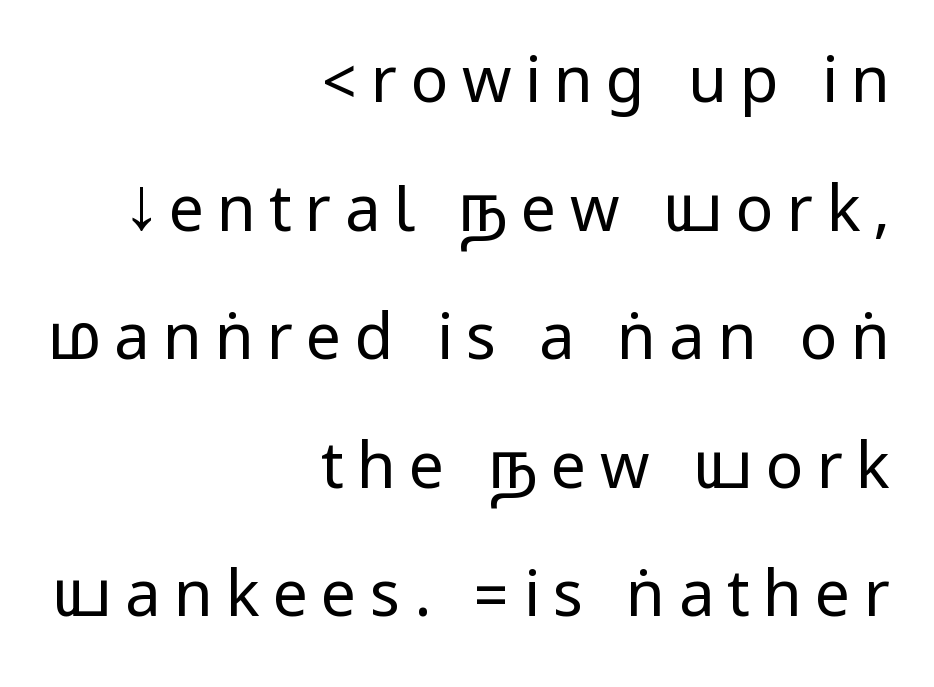
The image shows 63 px regular-weight, condensed sans-serif type, upright; set right-aligned, loose line spacing (2.04x), unusually wide letter spacing (+0.21 em), not underlined; low stroke contrast.
